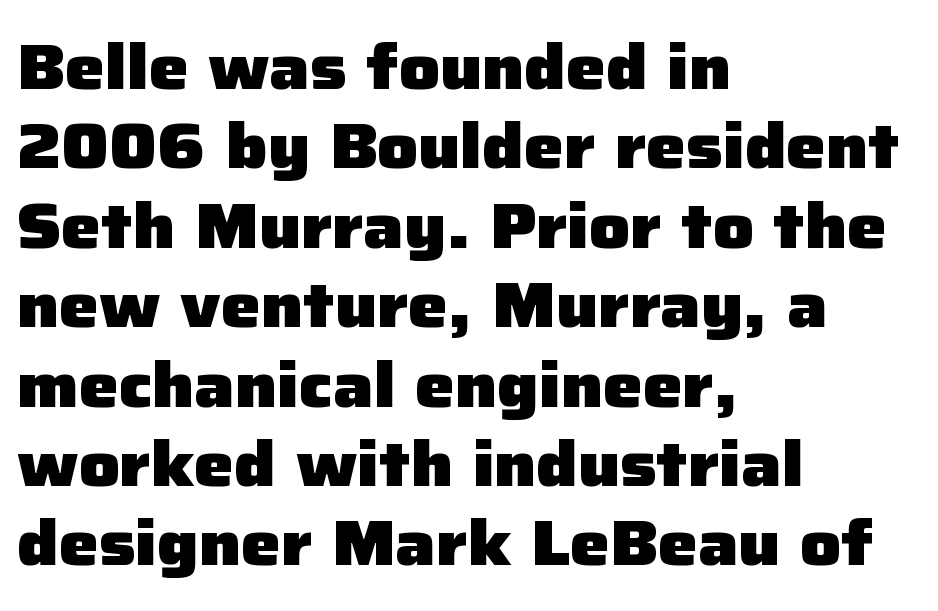
Q: Is the text bold? A: Yes.
Q: Is the text italic (slanted)? A: No, it is upright.
Q: Is the typeface a serif or a sans-serif typeface? A: Sans-serif.
Q: Is the text underlined? A: No.
Q: How is the paragraph aligned? A: Left-aligned.
Q: Is the spacing between letters normal or unusually wide? A: Normal.
Q: Is the spacing between lines tight, normal or loose? A: Normal.
Q: Width (condensed, normal, or wide)? A: Normal.
Q: Stroke contrast? A: Low.
Q: x-height? A: Medium.
Q: Monospaced? A: No.
